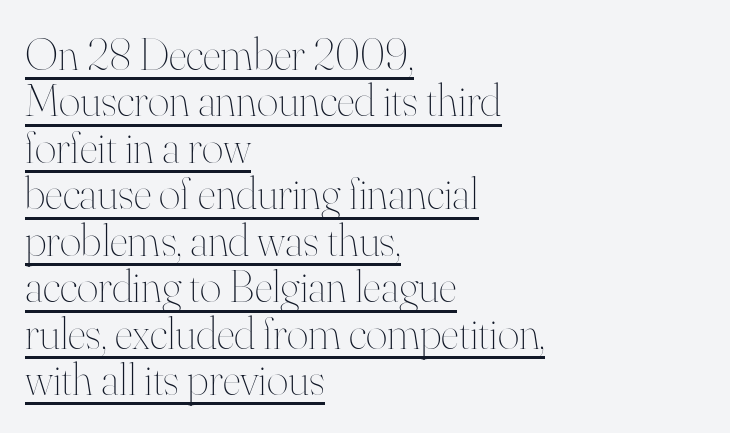
The image shows 46 px thin type, upright; set left-aligned, tight line spacing (1.01x), normal letter spacing, underlined; high stroke contrast and a small x-height.
